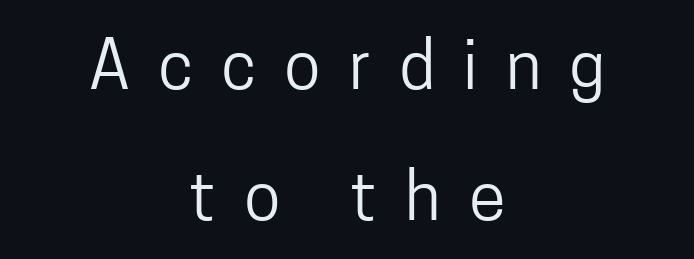
The image shows 67 px regular-weight, condensed sans-serif type, upright; set centered, loose line spacing (1.95x), unusually wide letter spacing (+0.42 em), not underlined; low stroke contrast and a medium x-height.
